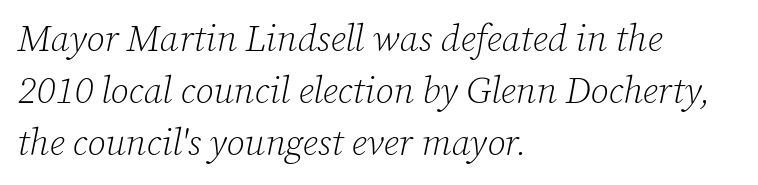
In terms of leading, this rendering sits right in the middle. Stroke thickness stays within the range of a standard reading face or lighter. Has an underline been added? It has not. The text block is weighted toward the left margin, trailing off unevenly rightward.
